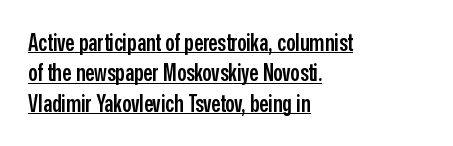
This rendering uses left alignment, leaving the right contour irregular. Weight: semibold (demi). Students, note that the glyphs here touch the page at normal intervals. Every character sits straight up, as roman type does.
